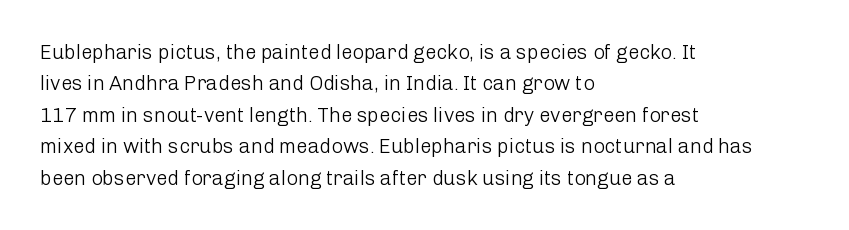
Line spacing here is normal. A typesetter would mark this as roman, not italic. The specimen omits any rule beneath the text block's lines. The rag falls on the right side of this text block. The characters are drawn with everyday or finer stroke widths.
